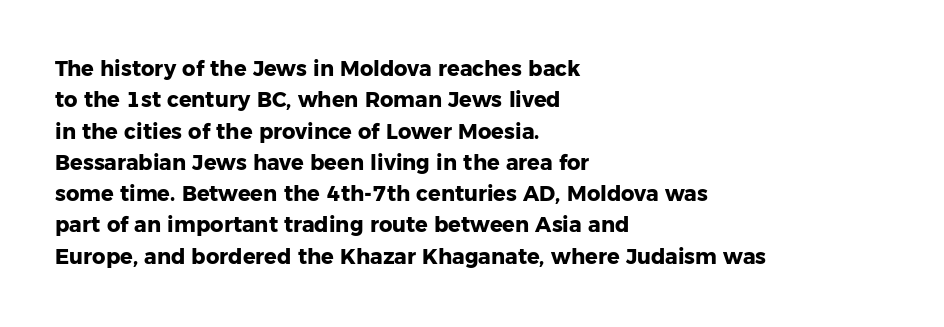
{"italic": "no", "bold": "yes", "underline": "no", "align": "left", "line_spacing": "normal", "line_spacing_ratio": 1.49, "letter_spacing": "normal", "letter_spacing_em": 0.0, "glyph_px": 21}
